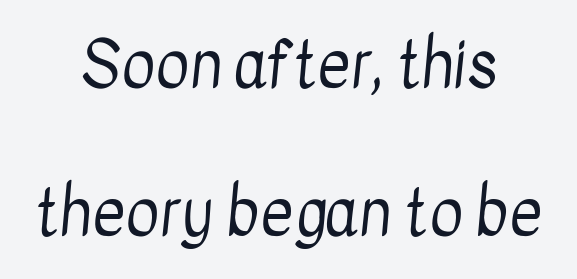
{"serif": "no", "bold": "no", "weight": "regular", "width": "condensed", "stroke_contrast": "low", "x_height": "medium", "monospaced": "no", "underline": "no", "align": "center", "line_spacing": "loose", "line_spacing_ratio": 2.32, "letter_spacing": "normal", "letter_spacing_em": 0.0, "glyph_px": 64}
